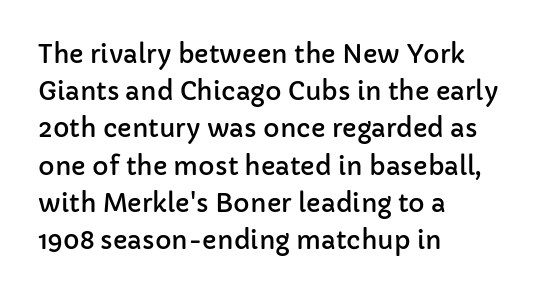
The image shows 25 px text type, upright; set left-aligned, normal line spacing (1.49x), normal letter spacing, not underlined.
